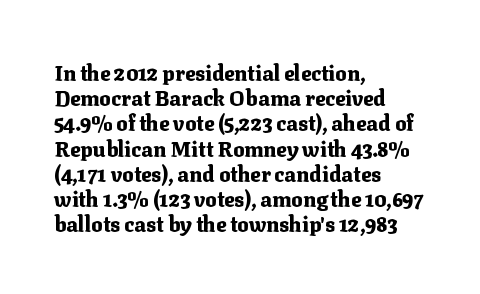
Q: Is the text bold? A: Yes.
Q: Is the text italic (slanted)? A: No, it is upright.
Q: Is the text underlined? A: No.
Q: How is the paragraph aligned? A: Left-aligned.
Q: Is the spacing between letters normal or unusually wide? A: Normal.
